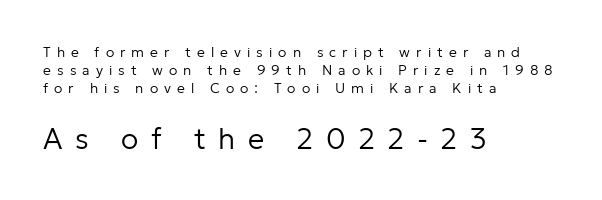
Q: Is the text bold? A: No.
Q: Is the text italic (slanted)? A: No, it is upright.
Q: Is the typeface a serif or a sans-serif typeface? A: Sans-serif.
Q: Is the text underlined? A: No.
Q: How is the paragraph aligned? A: Left-aligned.
Q: Is the spacing between letters normal or unusually wide? A: Unusually wide.
Q: Is the spacing between lines tight, normal or loose? A: Normal.
Q: Which block of text is set in a larger size, the first (top) or the second (bottom)? A: The second (bottom) one.
Q: Width (condensed, normal, or wide)? A: Normal.
Q: Stroke contrast? A: Low.
Q: x-height? A: Medium.
Q: Monospaced? A: No.
